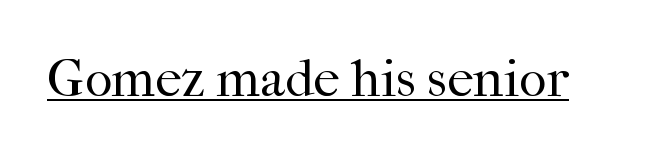
Q: Is the text bold? A: No.
Q: Is the text italic (slanted)? A: No, it is upright.
Q: Is the typeface a serif or a sans-serif typeface? A: Serif.
Q: Is the text underlined? A: Yes.
Q: Is the spacing between letters normal or unusually wide? A: Normal.
Q: Width (condensed, normal, or wide)? A: Normal.
Q: Stroke contrast? A: High.
Q: x-height? A: Medium.
Q: Monospaced? A: No.
